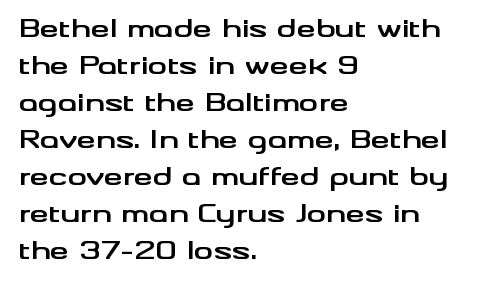
{"italic": "no", "bold": "yes", "underline": "no", "align": "left", "line_spacing": "normal", "line_spacing_ratio": 1.54, "letter_spacing": "normal", "letter_spacing_em": 0.0, "glyph_px": 24}
